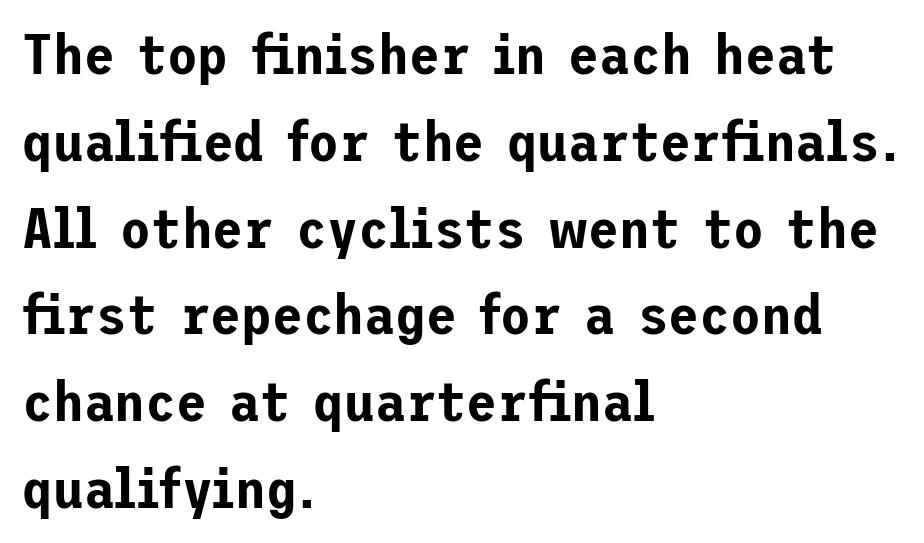
Q: Is the text italic (slanted)? A: No, it is upright.
Q: Is the typeface a serif or a sans-serif typeface? A: Sans-serif.
Q: Is the text underlined? A: No.
Q: How is the paragraph aligned? A: Left-aligned.
Q: Is the spacing between letters normal or unusually wide? A: Normal.
Q: Is the spacing between lines tight, normal or loose? A: Normal.
Q: Width (condensed, normal, or wide)? A: Normal.
Q: Stroke contrast? A: Low.
Q: x-height? A: Medium.
